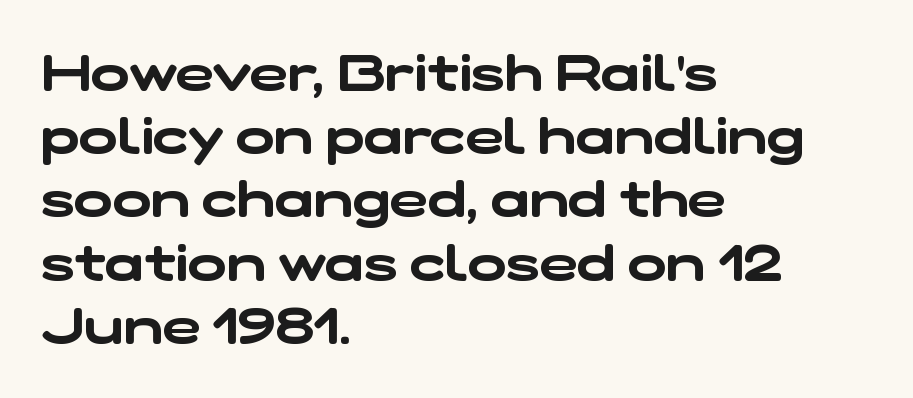
This rendering leaves character spacing at its baseline value. Does the copy run flush right? No — it runs flush left. The passage shown is typeset with a sans-serif family. These lines are rendered in a variable-pitch font.
